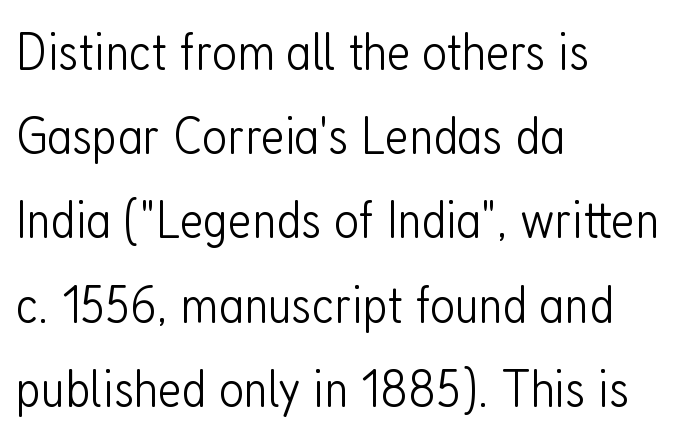
Q: Is the text bold? A: No.
Q: Is the text italic (slanted)? A: No, it is upright.
Q: Is the typeface a serif or a sans-serif typeface? A: Sans-serif.
Q: Is the text underlined? A: No.
Q: How is the paragraph aligned? A: Left-aligned.
Q: Is the spacing between letters normal or unusually wide? A: Normal.
Q: Is the spacing between lines tight, normal or loose? A: Normal.
Q: Width (condensed, normal, or wide)? A: Condensed.
Q: Stroke contrast? A: Low.
Q: x-height? A: Medium.
Q: Monospaced? A: No.
